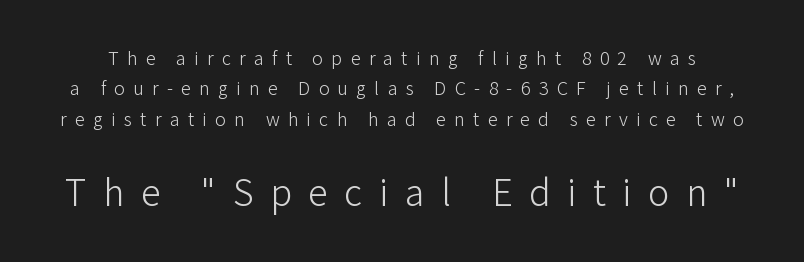
Q: Is the text bold? A: No.
Q: Is the text italic (slanted)? A: No, it is upright.
Q: Is the typeface a serif or a sans-serif typeface? A: Sans-serif.
Q: Is the text underlined? A: No.
Q: Is the spacing between letters normal or unusually wide? A: Unusually wide.
Q: Is the spacing between lines tight, normal or loose? A: Normal.
Q: Which block of text is set in a larger size, the first (top) or the second (bottom)? A: The second (bottom) one.
Q: Width (condensed, normal, or wide)? A: Normal.
Q: Stroke contrast? A: Low.
Q: x-height? A: Medium.
Q: Monospaced? A: No.
